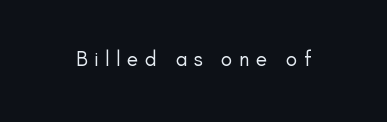
The image shows 21 px text type, upright; set unusually wide letter spacing (+0.31 em), not underlined.
